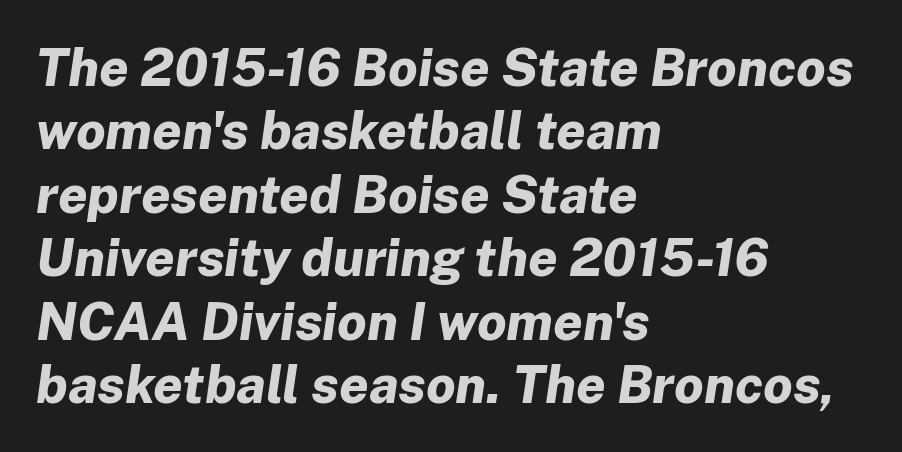
The passage shown is typed in a proportional face where columns would drift. Students, this is bold: see how much ink each stroke carries. Notice how the passage keeps a crisp vertical edge on the left only. The face used here is rendered with its standard letterfit. Any mark beneath the type? The region is blank. Observe the lean: these are italic letterforms.
